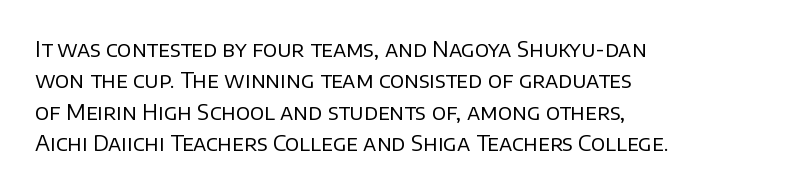
{"italic": "no", "bold": "no", "underline": "no", "align": "left", "line_spacing": "normal", "line_spacing_ratio": 1.5, "letter_spacing": "normal", "letter_spacing_em": 0.0, "glyph_px": 21}
